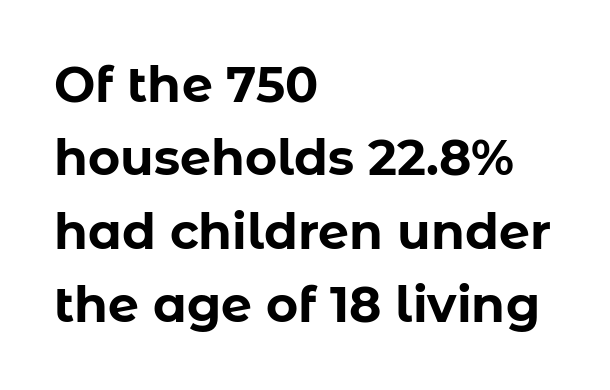
The image shows 49 px bold sans-serif type, upright; set left-aligned, normal line spacing (1.5x), normal letter spacing, not underlined; low stroke contrast and a medium x-height.
